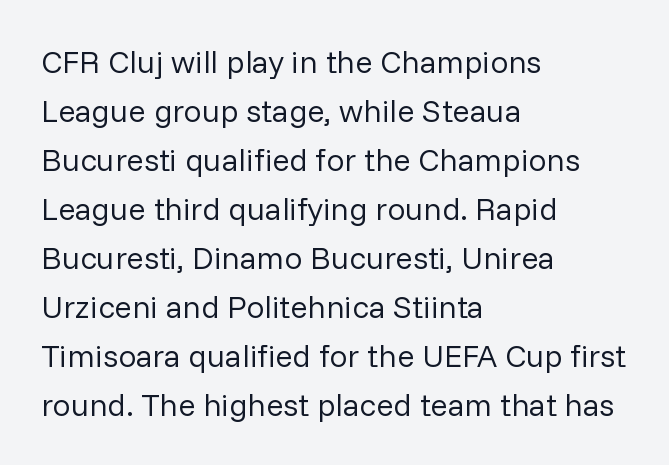
{"serif": "no", "italic": "no", "bold": "no", "weight": "regular", "width": "normal", "stroke_contrast": "low", "x_height": "medium", "monospaced": "no", "underline": "no", "align": "left", "line_spacing": "normal", "line_spacing_ratio": 1.53, "letter_spacing": "normal", "letter_spacing_em": 0.0, "glyph_px": 32}
